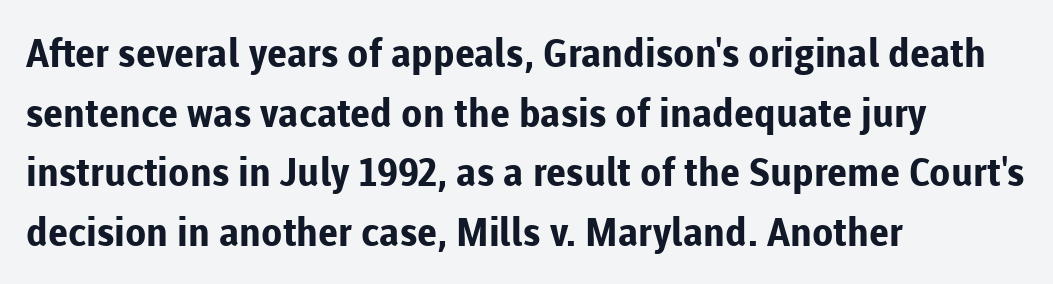
Leftover space on each line is placed entirely after the last word. Think of a printed novel: that variable character pitch is what you see here. Rule under the text: the space is simply empty. Serif or sans? Sans — the stroke terminals are bare. Short note: letters normally spaced.
